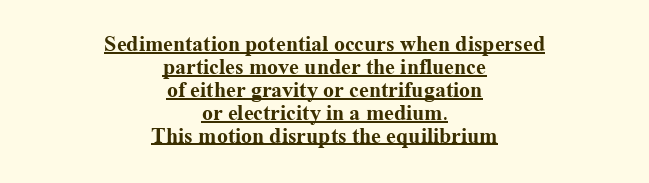
{"italic": "no", "bold": "yes", "underline": "yes", "align": "center", "line_spacing": "tight", "line_spacing_ratio": 1.04, "letter_spacing": "normal", "letter_spacing_em": 0.0, "glyph_px": 22}
